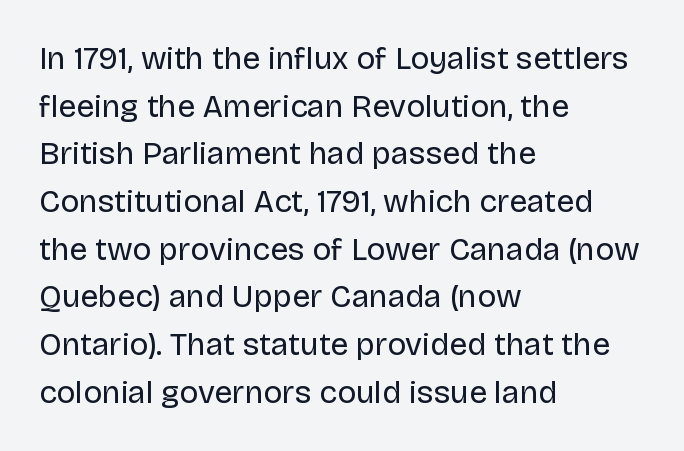
The image shows 32 px regular-weight sans-serif type, upright; set left-aligned, normal line spacing (1.49x), normal letter spacing, not underlined; low stroke contrast and a large x-height.
